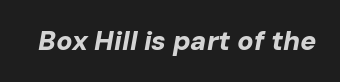
Nobody drew a line under any word here. These lines were composed using italics. This is heavy type, rendered in bold. Letter spacing: default.
